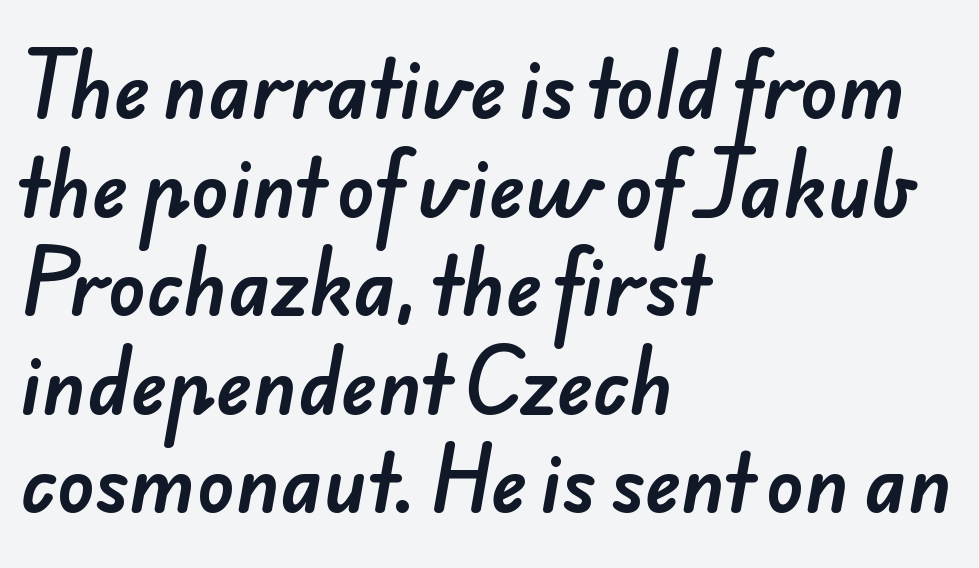
These lines stack with their left ends in a neat column. These lines are rendered in a variable-pitch font. Unlike a traditional serif, this face leaves its strokes unadorned. Vertical spacing — default. Clear beneath every line of the passage.
